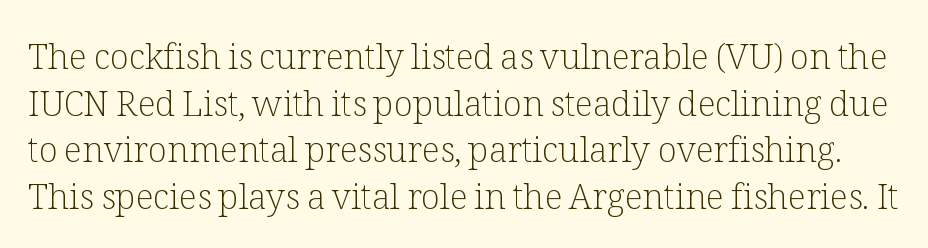
{"serif": "yes", "italic": "no", "bold": "no", "weight": "light", "width": "normal", "stroke_contrast": "low", "x_height": "medium", "monospaced": "no", "underline": "no", "line_spacing": "normal", "line_spacing_ratio": 1.33, "letter_spacing": "normal", "letter_spacing_em": 0.0, "glyph_px": 35}
